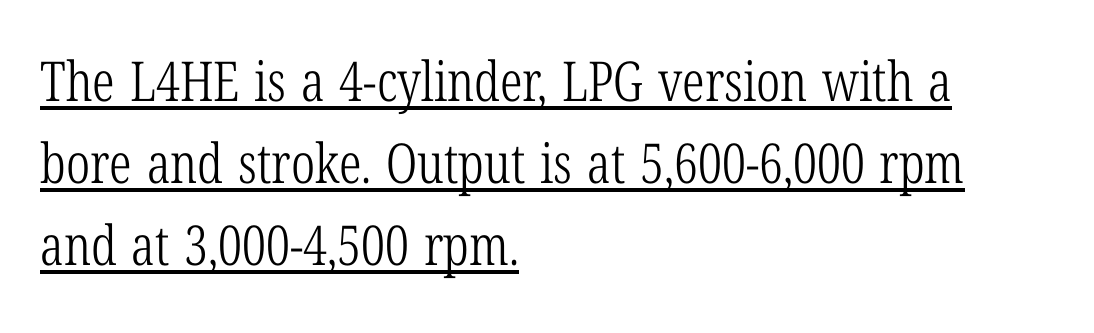
The image shows 55 px light, condensed serif type, upright; set left-aligned, normal line spacing (1.49x), normal letter spacing, underlined; low stroke contrast and a medium x-height.
